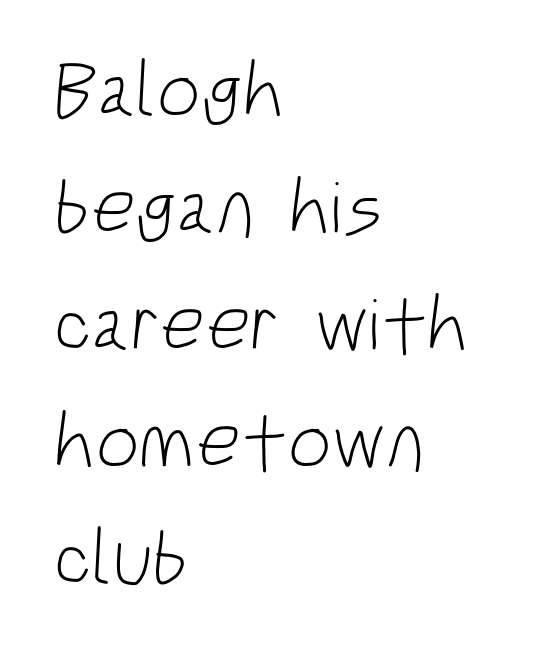
Honestly, the row spacing looks completely unremarkable. The glyphs are unaccompanied by any horizontal stroke below them. No heavy texture on the line: the type isn't bold. This rendering leaves character spacing at its baseline value.
